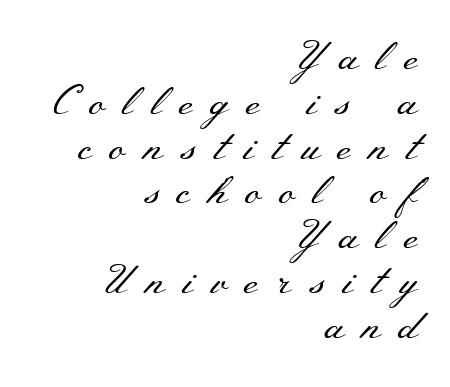
Closely set lines give the paragraph a compact silhouette. Does extra space separate the letters? Yes, quite a lot of it. Check the space under the baseline: it is left empty. Spacing verdict: proportional, widths tailored to each character.
